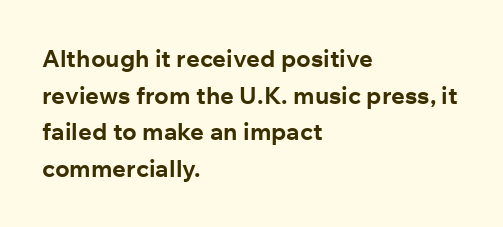
Q: Is the text bold? A: Yes.
Q: Is the text italic (slanted)? A: No, it is upright.
Q: Is the text underlined? A: No.
Q: How is the paragraph aligned? A: Left-aligned.
Q: Is the spacing between letters normal or unusually wide? A: Normal.
Q: Is the spacing between lines tight, normal or loose? A: Normal.
